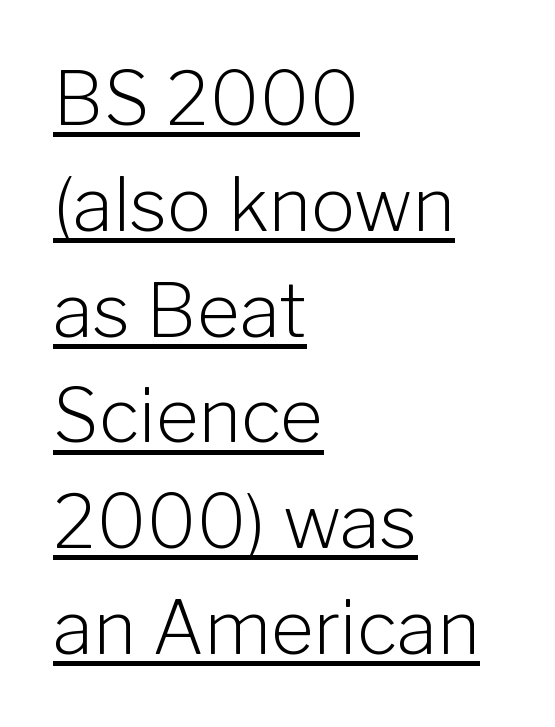
The line texture is even and compact thanks to regular tracking. One glance says typical: line gaps are just what's usual. Emphasis is given by a line drawn under the lettering. Every stem runs plumb, perpendicular to the baseline.
